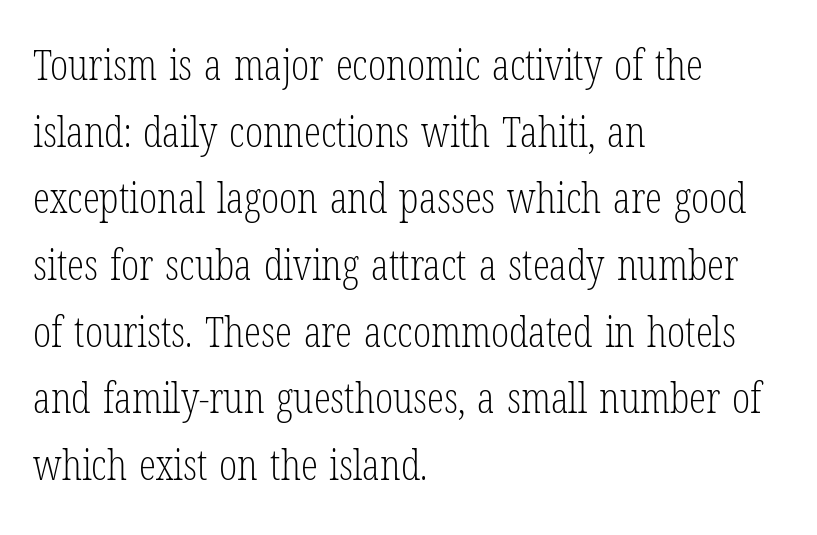
Q: Is the text bold? A: No.
Q: Is the text italic (slanted)? A: No, it is upright.
Q: Is the typeface a serif or a sans-serif typeface? A: Serif.
Q: Is the text underlined? A: No.
Q: How is the paragraph aligned? A: Left-aligned.
Q: Is the spacing between letters normal or unusually wide? A: Normal.
Q: Is the spacing between lines tight, normal or loose? A: Normal.
Q: Width (condensed, normal, or wide)? A: Condensed.
Q: Stroke contrast? A: Low.
Q: x-height? A: Medium.
Q: Monospaced? A: No.
